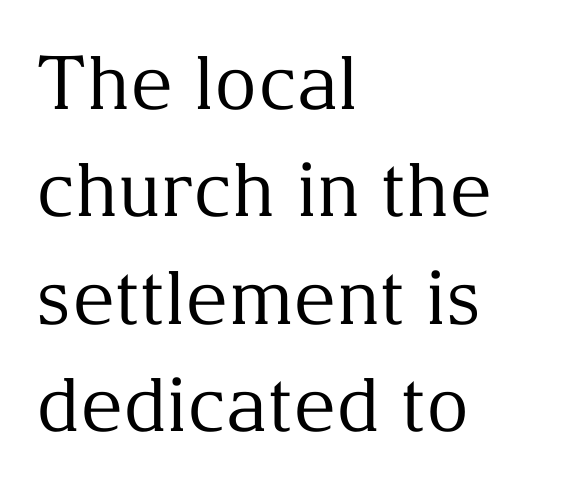
{"serif": "yes", "italic": "no", "bold": "no", "weight": "regular", "width": "normal", "stroke_contrast": "medium", "x_height": "medium", "monospaced": "no", "underline": "no", "align": "left", "line_spacing": "normal", "line_spacing_ratio": 1.45, "letter_spacing": "normal", "letter_spacing_em": 0.0, "glyph_px": 74}
